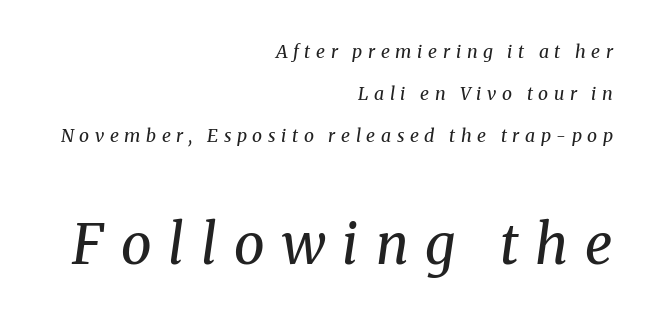
The image shows 55 px regular-weight serif type, italic (leaning right); set right-aligned, loose line spacing (2.32x), unusually wide letter spacing (+0.31 em), not underlined; the second (bottom) block is 3.06x larger; medium stroke contrast and a medium x-height.
